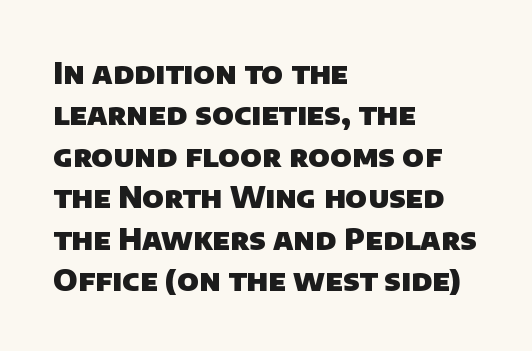
Q: Is the text bold? A: Yes.
Q: Is the typeface a serif or a sans-serif typeface? A: Sans-serif.
Q: Is the text underlined? A: No.
Q: How is the paragraph aligned? A: Left-aligned.
Q: Is the spacing between letters normal or unusually wide? A: Normal.
Q: Is the spacing between lines tight, normal or loose? A: Normal.
Q: Width (condensed, normal, or wide)? A: Normal.
Q: Stroke contrast? A: Low.
Q: x-height? A: Large.
Q: Monospaced? A: No.
